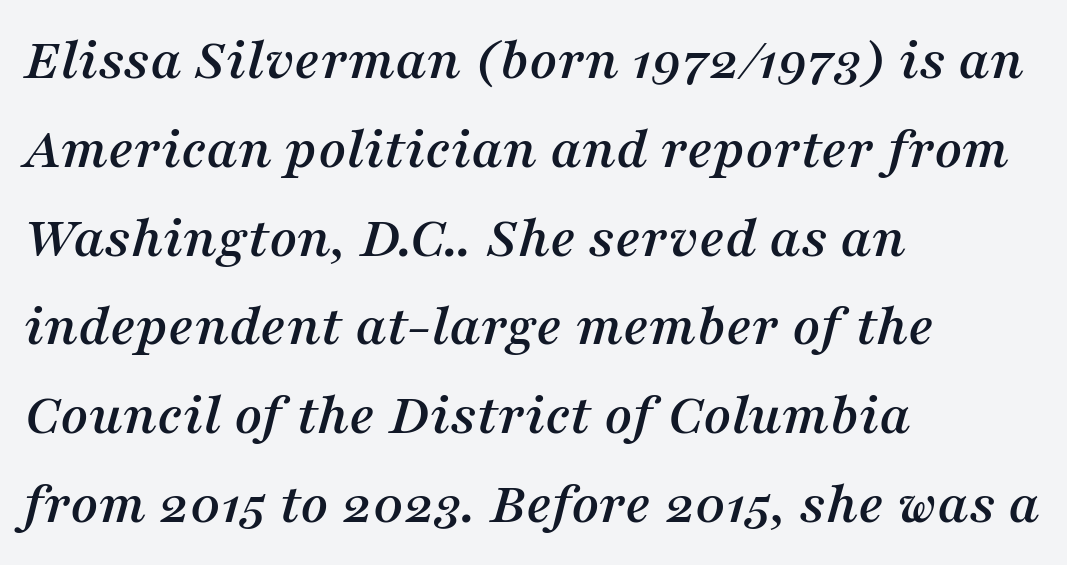
The passage shown stacks its lines at a standard gap. Italic? Definitely — the glyphs are oblique. This rendering leaves character spacing at its baseline value. The font family rendered here belongs to the serif group.
